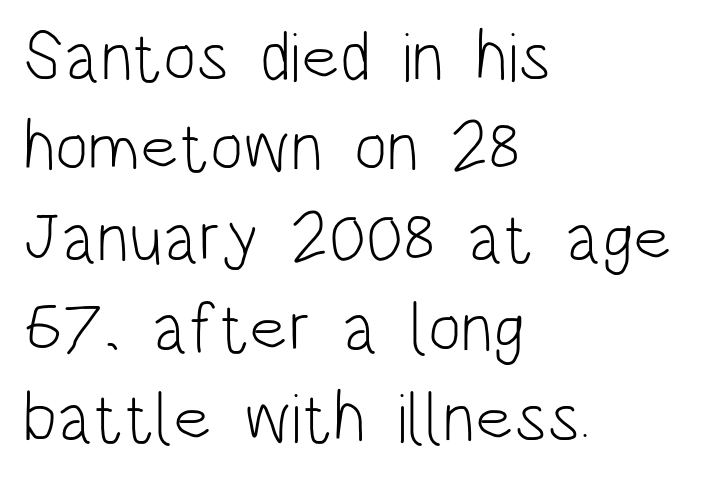
{"serif": "no", "italic": "no", "bold": "no", "weight": "light", "width": "condensed", "stroke_contrast": "low", "x_height": "large", "monospaced": "no", "underline": "no", "align": "left", "line_spacing": "normal", "line_spacing_ratio": 1.29, "letter_spacing": "normal", "letter_spacing_em": 0.0, "glyph_px": 70}
